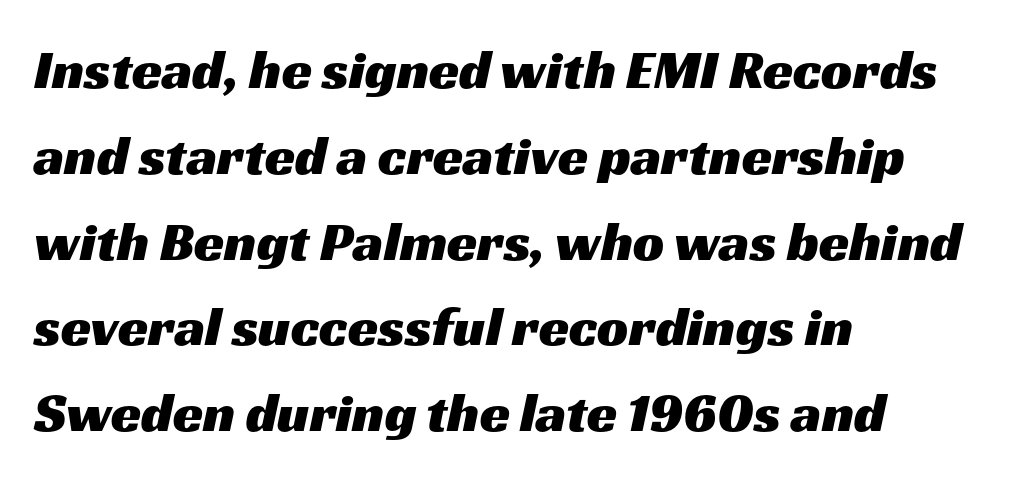
The image shows 55 px wide sans-serif type; set left-aligned, normal line spacing (1.56x), normal letter spacing, not underlined; medium stroke contrast and a medium x-height.
